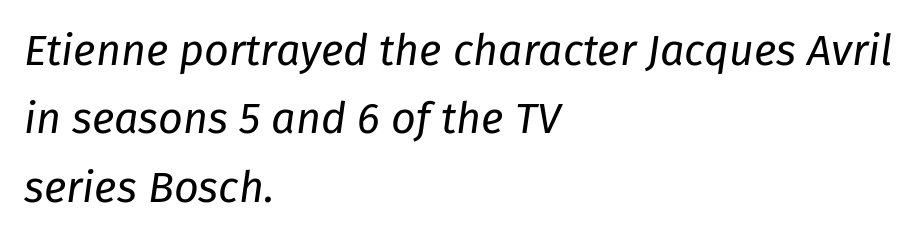
Q: Is the text bold? A: No.
Q: Is the text italic (slanted)? A: Yes, it leans right by about 8 degrees.
Q: Is the text underlined? A: No.
Q: How is the paragraph aligned? A: Left-aligned.
Q: Is the spacing between letters normal or unusually wide? A: Normal.
Q: Is the spacing between lines tight, normal or loose? A: Normal.
Q: Width (condensed, normal, or wide)? A: Normal.
Q: Stroke contrast? A: Low.
Q: x-height? A: Medium.
Q: Monospaced? A: No.
